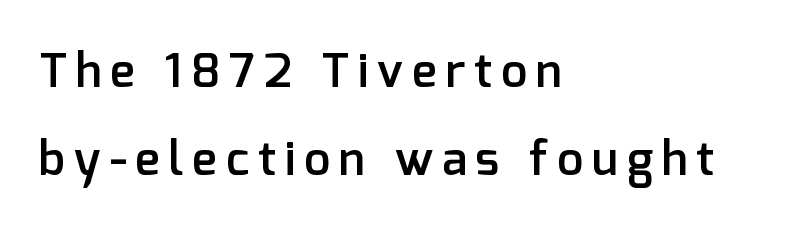
Semibold letterforms, between regular and bold. Every row of glyphs begins at an identical x-position on the left. You can tell from the bare stems that sans-serif type was used. Here the designer chose a conventional face with non-uniform glyph widths. Underlining? Definitely not there. Posture: upright roman.
